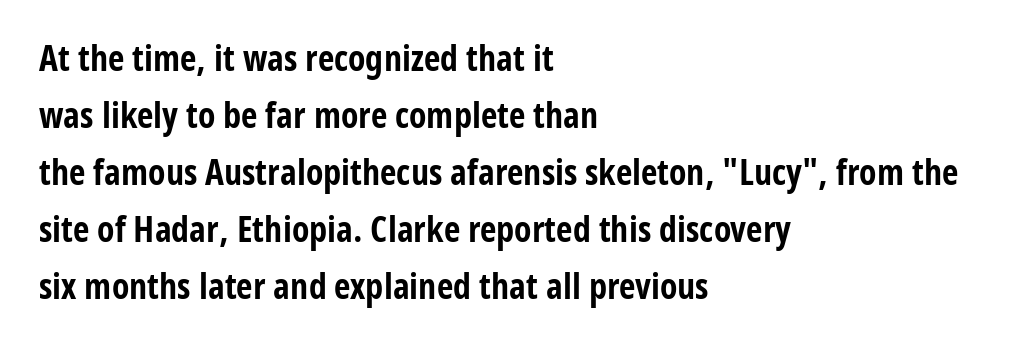
{"serif": "no", "italic": "no", "bold": "yes", "weight": "bold", "width": "condensed", "stroke_contrast": "low", "x_height": "medium", "monospaced": "no", "underline": "no", "align": "left", "line_spacing": "normal", "line_spacing_ratio": 1.58, "letter_spacing": "normal", "letter_spacing_em": 0.0, "glyph_px": 36}
